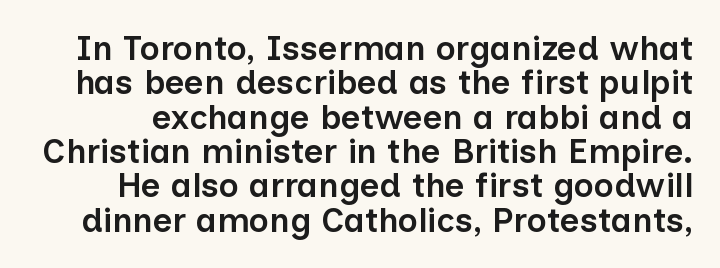
The image shows 34 px semibold sans-serif type, upright; set tight line spacing (1.01x), normal letter spacing, not underlined; low stroke contrast and a medium x-height.
